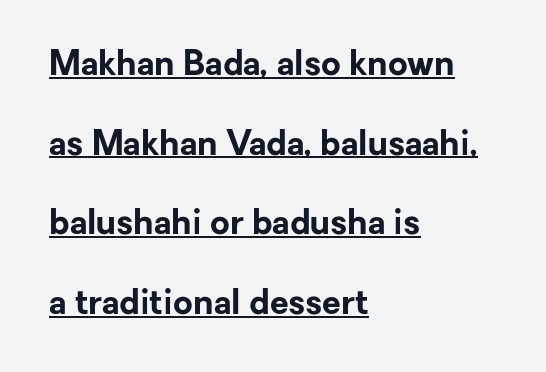
{"serif": "no", "italic": "no", "bold": "yes", "weight": "bold", "width": "normal", "stroke_contrast": "low", "x_height": "medium", "monospaced": "no", "underline": "yes", "align": "left", "line_spacing": "loose", "line_spacing_ratio": 2.34, "letter_spacing": "normal", "letter_spacing_em": 0.0, "glyph_px": 34}
